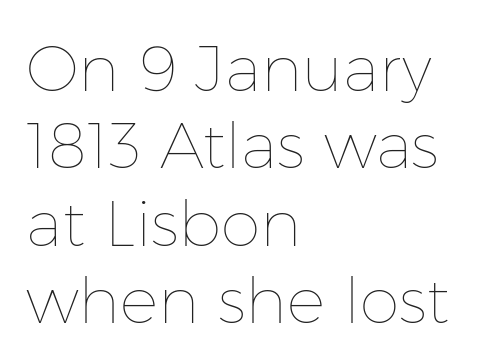
Q: Is the text bold? A: No.
Q: Is the text italic (slanted)? A: No, it is upright.
Q: Is the text underlined? A: No.
Q: How is the paragraph aligned? A: Left-aligned.
Q: Is the spacing between letters normal or unusually wide? A: Normal.
Q: Width (condensed, normal, or wide)? A: Normal.
Q: Stroke contrast? A: Low.
Q: x-height? A: Medium.
Q: Monospaced? A: No.
